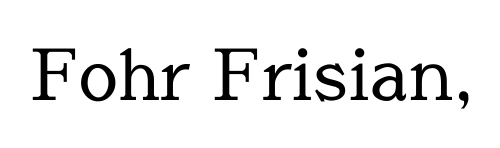
{"serif": "yes", "italic": "no", "bold": "no", "weight": "regular", "width": "normal", "x_height": "medium", "monospaced": "no", "underline": "no", "letter_spacing": "normal", "letter_spacing_em": 0.0, "glyph_px": 70}
